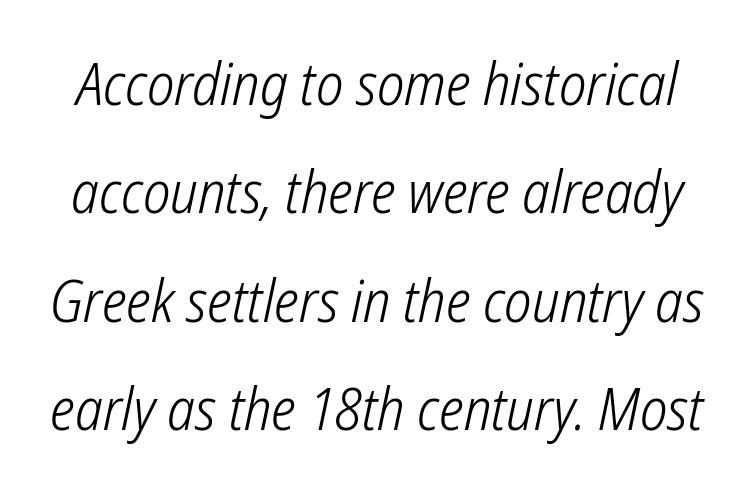
{"serif": "no", "bold": "no", "weight": "light", "width": "condensed", "stroke_contrast": "low", "x_height": "medium", "monospaced": "no", "underline": "no", "line_spacing_ratio": 1.87, "letter_spacing": "normal", "letter_spacing_em": 0.0, "glyph_px": 58}
